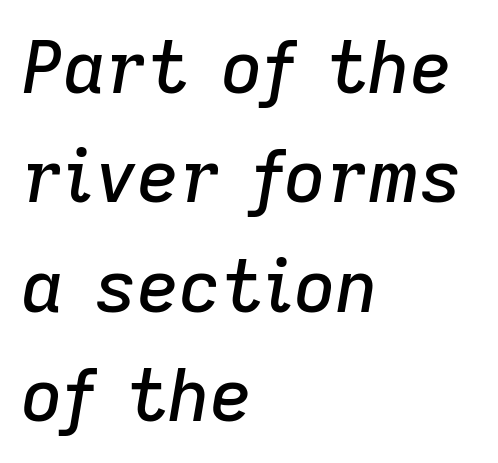
Has an underline been added? It has not. Varying glyph widths throughout — classic text-font behaviour. It's the slanting kind of type. Each line starts at the same left margin while the right side varies. Short note: letters normally spaced.
